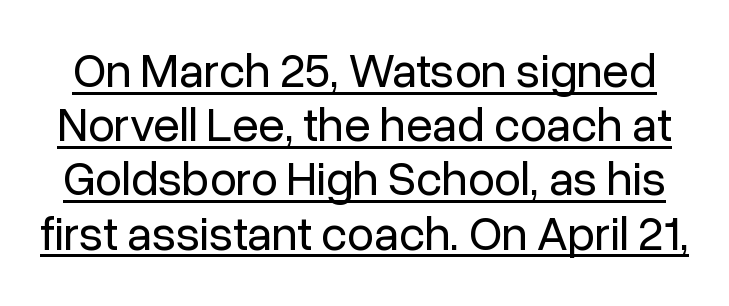
The image shows 48 px regular-weight sans-serif type, upright; set tight line spacing (1.13x), normal letter spacing, underlined; low stroke contrast and a medium x-height.
